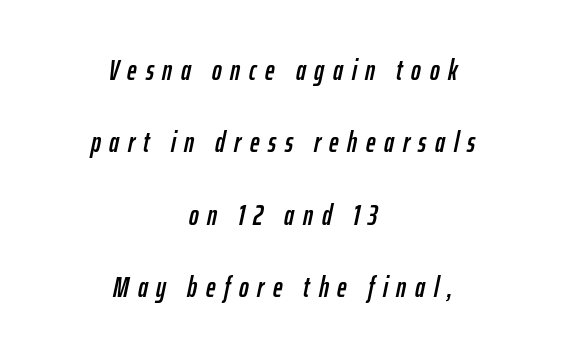
{"italic": "yes", "lean": "right", "slant_degrees": 12, "width": "condensed", "stroke_contrast": "low", "x_height": "medium", "monospaced": "no", "underline": "no", "align": "center", "line_spacing": "loose", "line_spacing_ratio": 2.5, "letter_spacing": "wide", "letter_spacing_em": 0.3, "glyph_px": 29}
